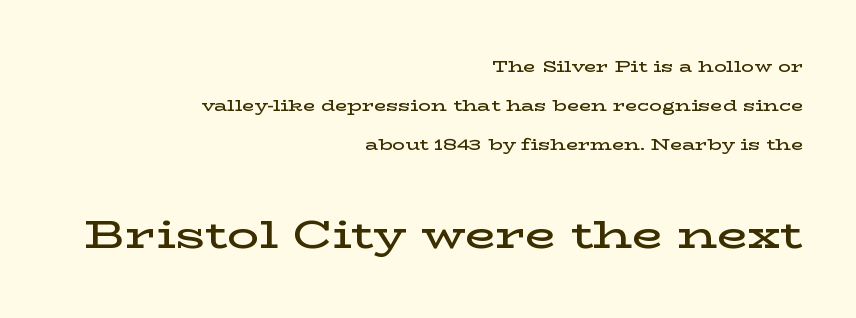
Notice the wide empty band between every row — that's loose leading. The lines in this sample share a right terminus and differ only in where they begin. The face used here is proportionally spaced, like ordinary book or web type. Letters rest on an invisible, unmarked baseline. Standard letterfit; no display-style spreading of the glyphs.
